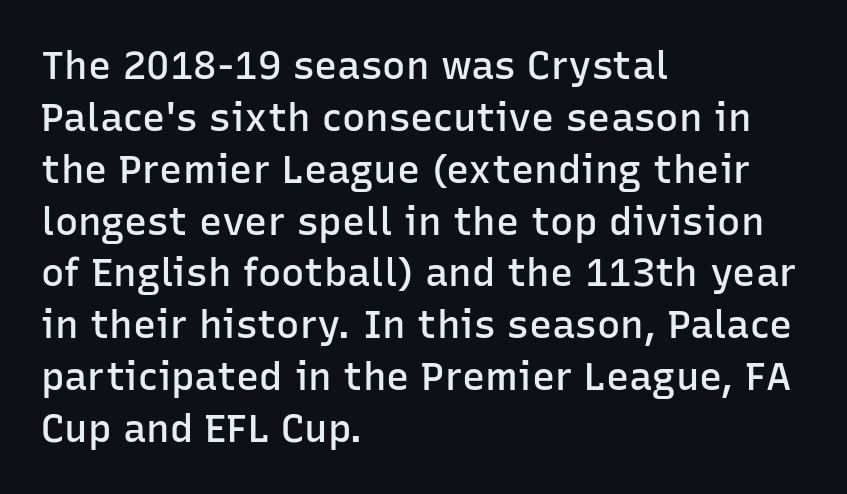
Q: Is the text bold? A: Semi-bold.
Q: Is the text italic (slanted)? A: No, it is upright.
Q: Is the typeface a serif or a sans-serif typeface? A: Sans-serif.
Q: Is the text underlined? A: No.
Q: How is the paragraph aligned? A: Left-aligned.
Q: Is the spacing between letters normal or unusually wide? A: Normal.
Q: Is the spacing between lines tight, normal or loose? A: Normal.
Q: Width (condensed, normal, or wide)? A: Normal.
Q: Stroke contrast? A: Low.
Q: x-height? A: Medium.
Q: Monospaced? A: No.
